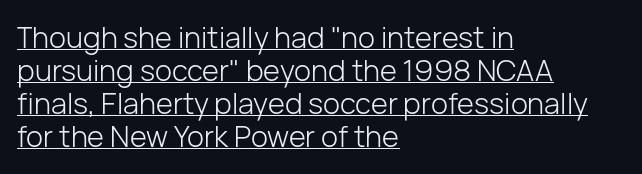
The image shows 29 px light sans-serif type, upright; set left-aligned, tight line spacing (1.14x), normal letter spacing, underlined; low stroke contrast and a medium x-height.
